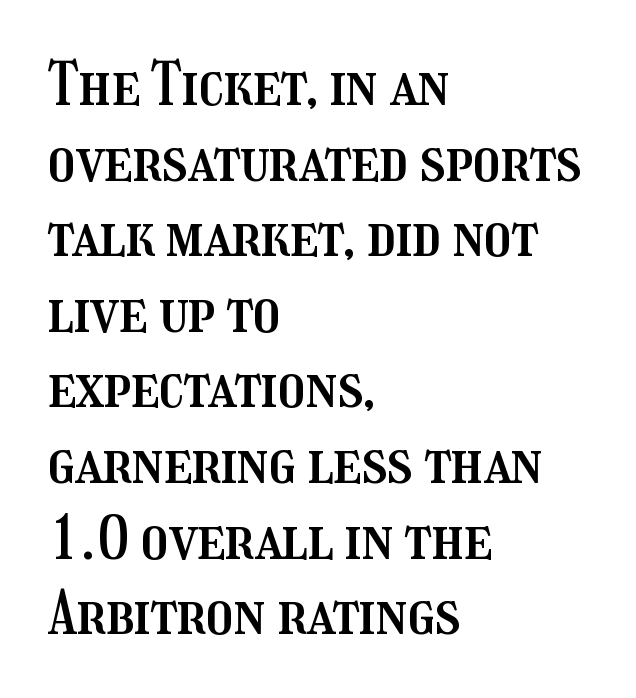
{"italic": "no", "width": "condensed", "stroke_contrast": "medium", "x_height": "medium", "monospaced": "no", "underline": "no", "align": "left", "line_spacing": "normal", "line_spacing_ratio": 1.26, "letter_spacing": "normal", "letter_spacing_em": 0.0, "glyph_px": 60}
